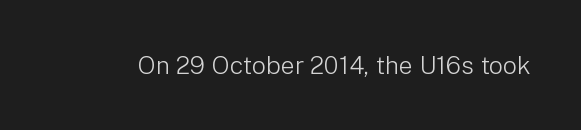
The image shows 25 px text type, upright; set normal letter spacing, not underlined.
